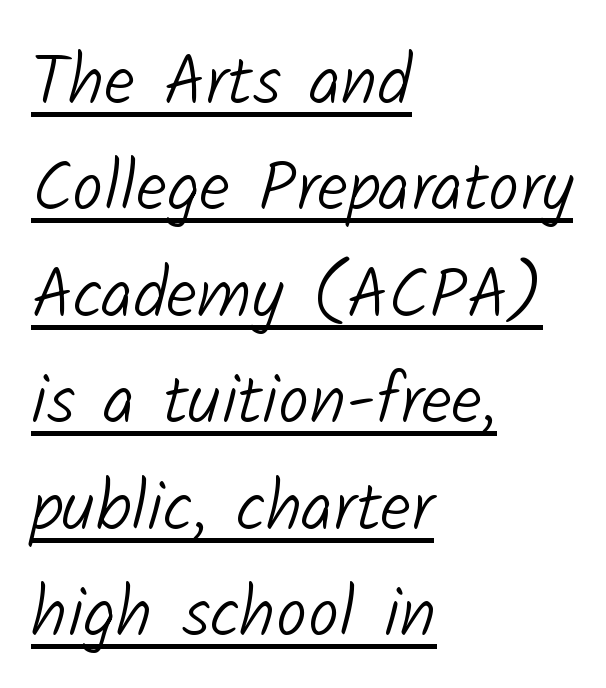
{"serif": "no", "bold": "no", "weight": "light", "width": "normal", "stroke_contrast": "low", "x_height": "medium", "monospaced": "no", "underline": "yes", "align": "left", "line_spacing": "normal", "line_spacing_ratio": 1.52, "letter_spacing": "normal", "letter_spacing_em": 0.0, "glyph_px": 70}
